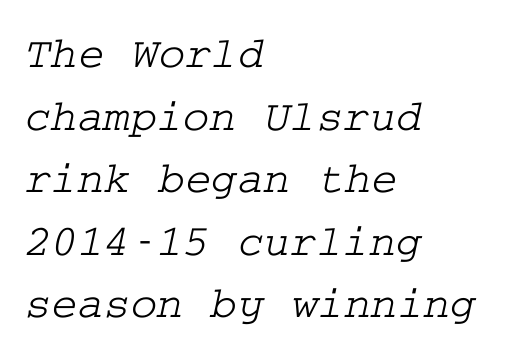
The image shows 45 px wide serif type; set left-aligned, normal line spacing (1.39x), normal letter spacing, not underlined; low stroke contrast and a medium x-height.
